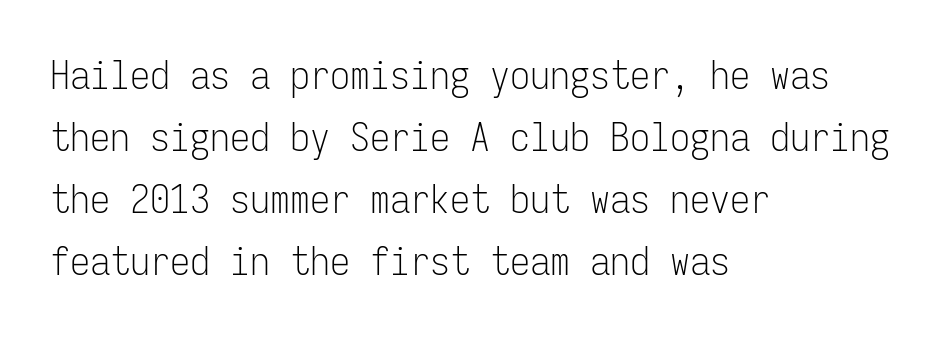
Honestly, the row spacing looks completely unremarkable. The passage shown is typed in a monospace face where columns stay perfectly aligned. Where is the straight margin? On the left. How are the letters spaced? Ordinarily, with no added tracking. Underlining? Definitely not there. The characters are drawn with everyday or finer stroke widths.
